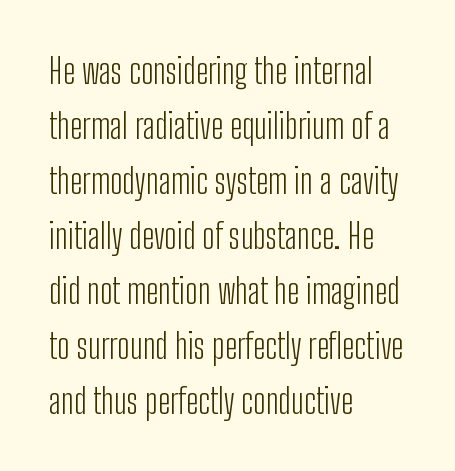
Q: Is the text bold? A: No.
Q: Is the text italic (slanted)? A: No, it is upright.
Q: Is the typeface a serif or a sans-serif typeface? A: Sans-serif.
Q: Is the text underlined? A: No.
Q: How is the paragraph aligned? A: Left-aligned.
Q: Is the spacing between letters normal or unusually wide? A: Normal.
Q: Is the spacing between lines tight, normal or loose? A: Normal.
Q: Width (condensed, normal, or wide)? A: Condensed.
Q: Stroke contrast? A: Low.
Q: x-height? A: Medium.
Q: Monospaced? A: No.
